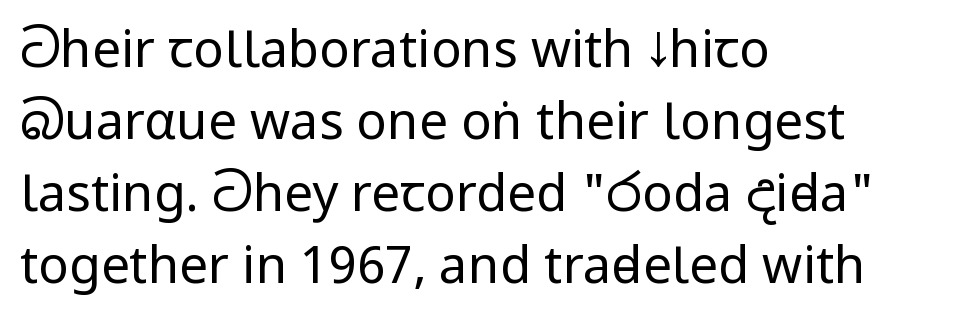
The typeface chosen for these lines omits serifs. The passage shown has conventional tracking throughout. The setting favours the left margin, as ordinary paragraphs usually do. Check the space under the baseline: it is left empty. Ordinary non-slanted type is in use. Each new line begins a customary step beneath the previous one.
